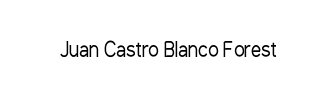
Q: Is the text bold? A: No.
Q: Is the text italic (slanted)? A: No, it is upright.
Q: Is the text underlined? A: No.
Q: Is the spacing between letters normal or unusually wide? A: Normal.
